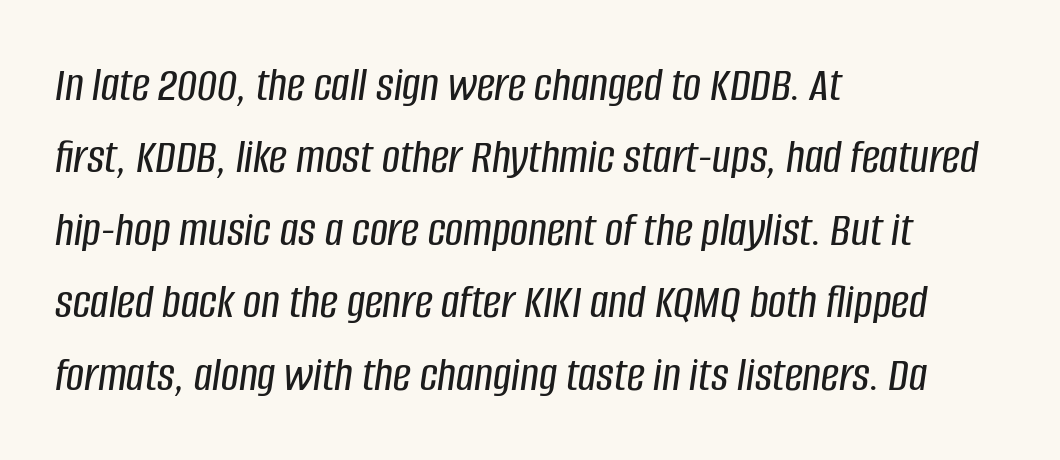
The image shows 50 px condensed type, italic (leaning right); set left-aligned, normal line spacing (1.45x), normal letter spacing, not underlined; low stroke contrast and a large x-height.
